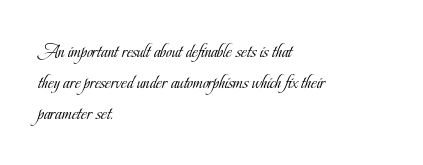
The image shows 20 px text type; set left-aligned, normal line spacing (1.54x), normal letter spacing, not underlined.
